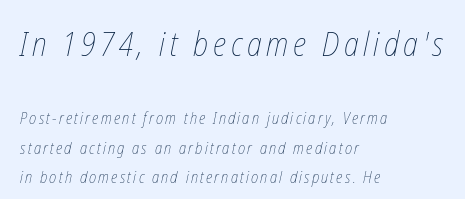
The image shows 33 px thin, condensed type; set left-aligned, line spacing 1.82x, not underlined; the first (top) block is 2.06x larger; low stroke contrast and a medium x-height.
